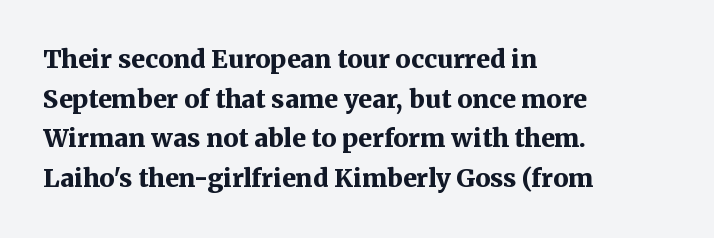
The words here are not underlined. Glyph-to-glyph distance matches everyday printed text. The rows are spaced the way most documents space them. The lettering holds an erect, upright posture throughout. Heavy-handed strokes throughout: this text is bold. Which margin do the lines hug? The left one — the right edge is uneven.
